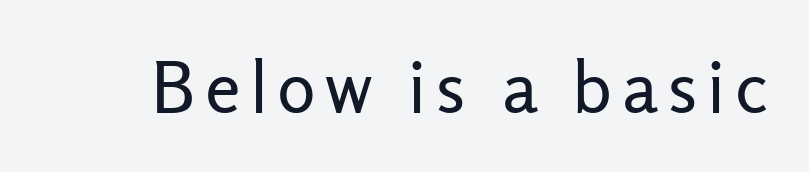
{"serif": "no", "italic": "no", "bold": "no", "weight": "regular", "width": "normal", "stroke_contrast": "low", "x_height": "medium", "monospaced": "no", "underline": "no", "glyph_px": 72}
